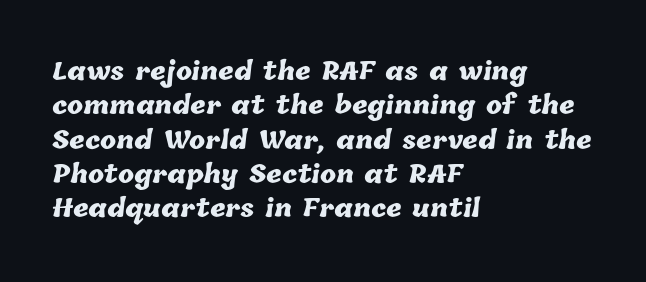
{"bold": "yes", "underline": "no", "align": "left", "line_spacing": "normal", "line_spacing_ratio": 1.43, "letter_spacing": "normal", "letter_spacing_em": 0.0, "glyph_px": 24}
